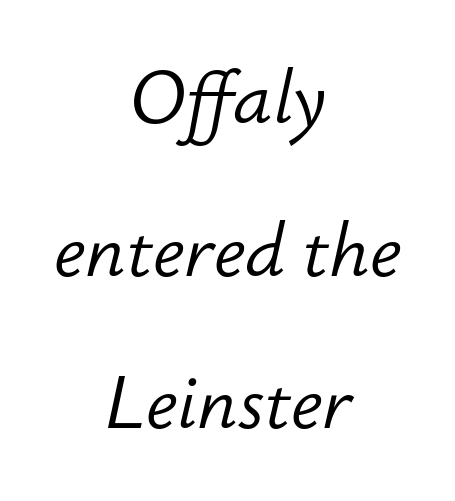
Q: Is the text bold? A: No.
Q: Is the text italic (slanted)? A: Yes, it leans right by about 12 degrees.
Q: Is the text underlined? A: No.
Q: How is the paragraph aligned? A: Centered.
Q: Is the spacing between letters normal or unusually wide? A: Normal.
Q: Is the spacing between lines tight, normal or loose? A: Loose.
Q: Width (condensed, normal, or wide)? A: Normal.
Q: Stroke contrast? A: Low.
Q: x-height? A: Small.
Q: Monospaced? A: No.
